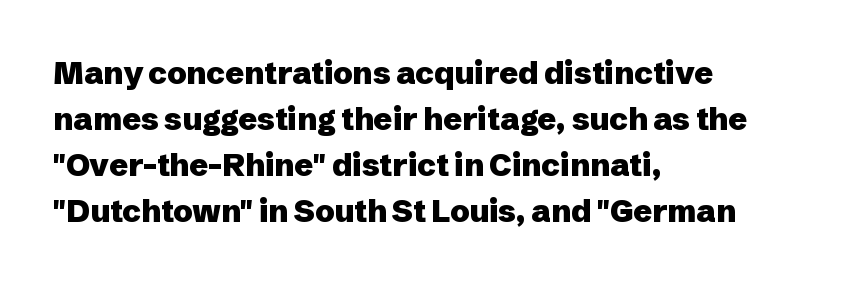
Typesetter's note: full bold, strokes at maximum text heaviness. The letterforms sit shoulder to shoulder at normal distance. The designer went with a sans here, leaving each stem footless. The letters advance in unequal steps, a hallmark of proportional type. This sample is left-justified, so line endings fall wherever the words run out.
